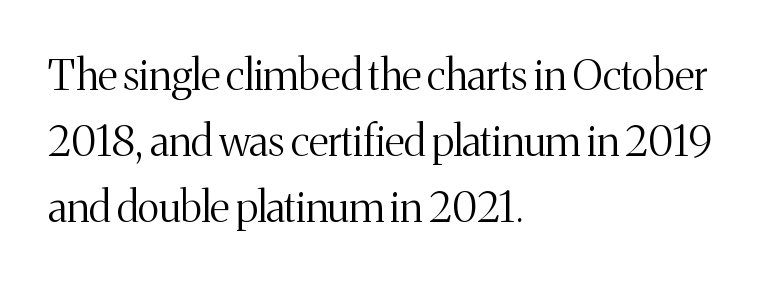
The image shows 42 px light serif type, upright; set left-aligned, normal line spacing (1.57x), normal letter spacing, not underlined; medium stroke contrast and a medium x-height.
